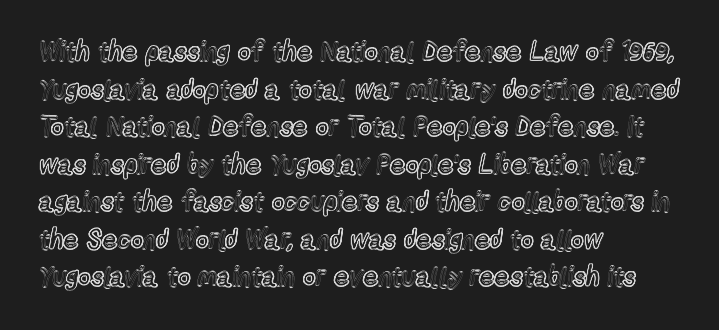
Plain, unruled lines of type. The lines in this sample share a left origin and differ only in where they stop. Letter spacing: default. If you measured baseline to baseline, you'd find a middling distance.
